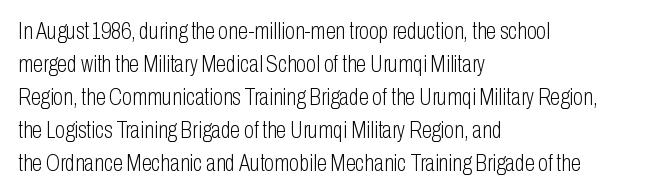
Does extra space separate the letters? No, they use regular spacing. The rendering anchors every line to the left-hand side. The axis of the letterforms is exactly vertical. These lines sit exactly where default settings would place them. Ink coverage per letter is moderate at most. Bare-footed words on every line.
